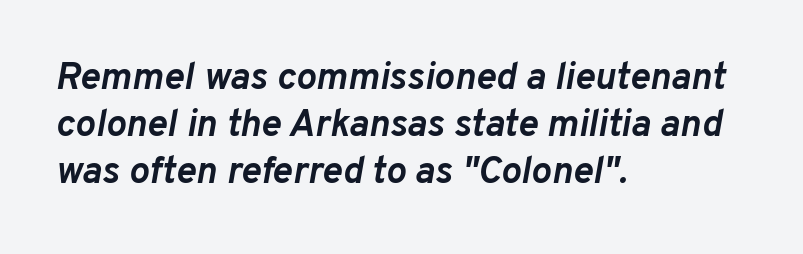
{"italic": "yes", "lean": "right", "slant_degrees": 10, "bold": "yes", "weight": "semibold", "width": "normal", "stroke_contrast": "low", "x_height": "medium", "monospaced": "no", "underline": "no", "align": "left", "line_spacing_ratio": 1.24, "letter_spacing": "normal", "letter_spacing_em": 0.0, "glyph_px": 38}
